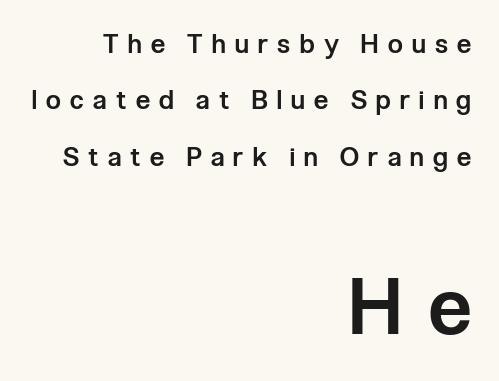
Q: Is the text bold? A: Semi-bold.
Q: Is the text italic (slanted)? A: No, it is upright.
Q: Is the typeface a serif or a sans-serif typeface? A: Sans-serif.
Q: Is the text underlined? A: No.
Q: How is the paragraph aligned? A: Right-aligned.
Q: Is the spacing between letters normal or unusually wide? A: Unusually wide.
Q: Is the spacing between lines tight, normal or loose? A: Loose.
Q: Which block of text is set in a larger size, the first (top) or the second (bottom)? A: The second (bottom) one.
Q: Width (condensed, normal, or wide)? A: Condensed.
Q: Stroke contrast? A: Low.
Q: x-height? A: Medium.
Q: Monospaced? A: No.
